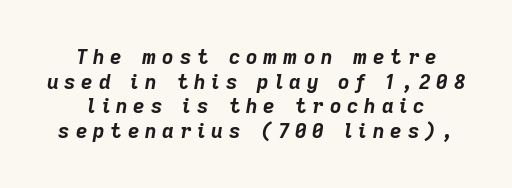
Q: Is the text bold? A: Yes.
Q: Is the text italic (slanted)? A: Yes, it leans right by about 9 degrees.
Q: Is the text underlined? A: No.
Q: Is the spacing between letters normal or unusually wide? A: Unusually wide.
